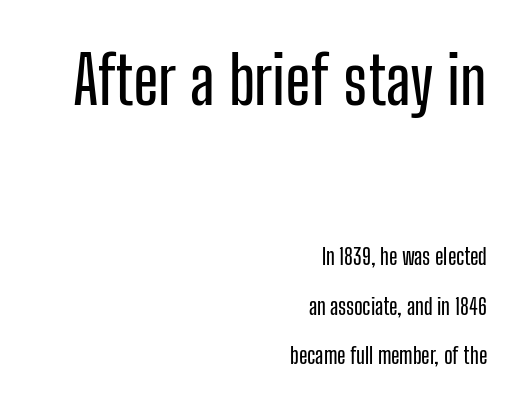
Is the block centered? No — it sits flush against the right margin. Leading is clearly above the norm, producing a sparse column. Rendered with straight, roman letterforms. Nothing sits at the stroke ends, so this counts as sans-serif.
